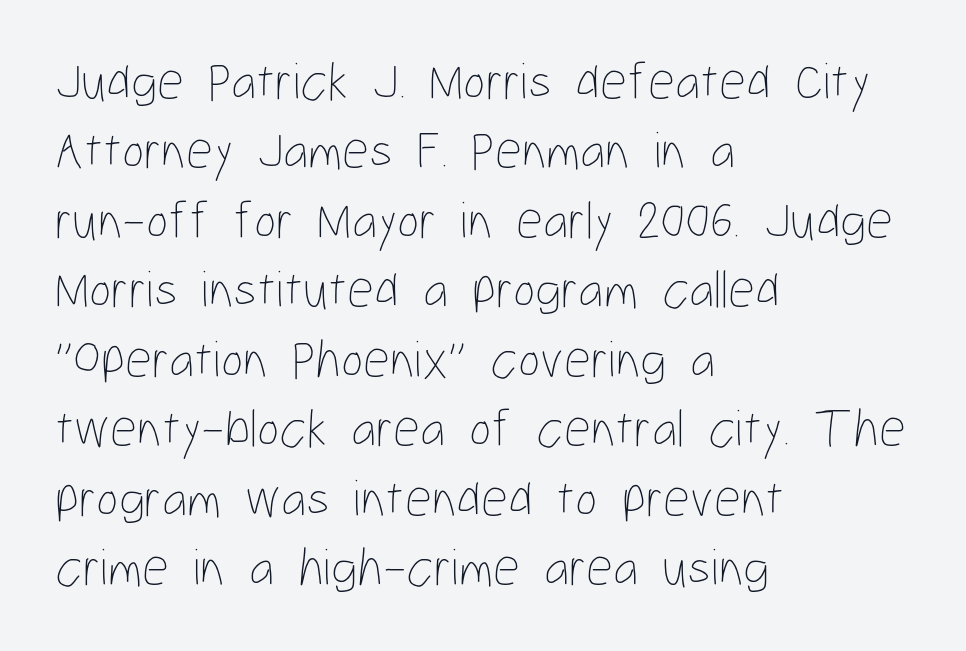
Is the block centered? No — it sits flush against the left margin. Descender tails drop into unmarked territory. Compared with typical body copy, the letter spacing here is the same. Stems and bowls with no extra thickness — not bold. It's the straight-up-and-down kind of type.
